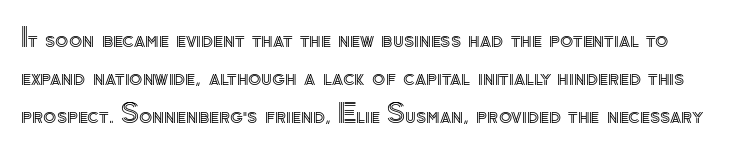
Q: Is the text italic (slanted)? A: No, it is upright.
Q: Is the text underlined? A: No.
Q: Is the spacing between letters normal or unusually wide? A: Normal.
Q: Is the spacing between lines tight, normal or loose? A: Normal.
